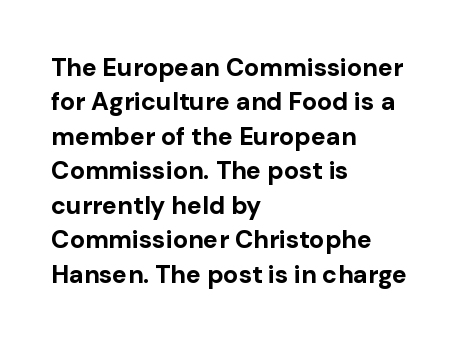
{"italic": "no", "bold": "yes", "underline": "no", "align": "left", "line_spacing": "normal", "line_spacing_ratio": 1.38, "letter_spacing": "normal", "letter_spacing_em": 0.0, "glyph_px": 25}
